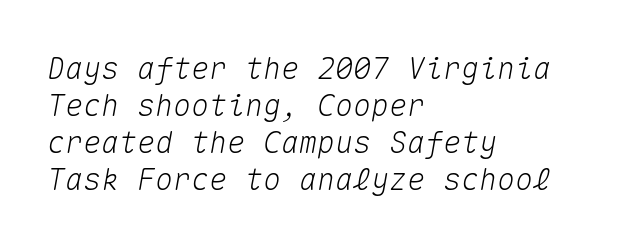
Q: Is the text italic (slanted)? A: Yes, it leans right by about 10 degrees.
Q: Is the text underlined? A: No.
Q: How is the paragraph aligned? A: Left-aligned.
Q: Is the spacing between letters normal or unusually wide? A: Normal.
Q: Width (condensed, normal, or wide)? A: Normal.
Q: Stroke contrast? A: Medium.
Q: x-height? A: Medium.
Q: Monospaced? A: Yes.
